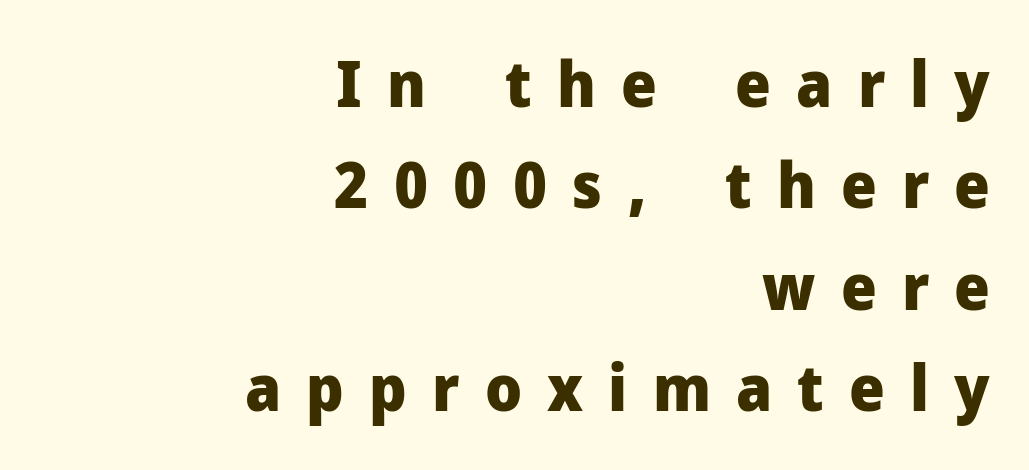
{"serif": "no", "italic": "no", "bold": "yes", "weight": "heavy", "width": "normal", "stroke_contrast": "low", "x_height": "medium", "monospaced": "no", "underline": "no", "align": "right", "line_spacing": "normal", "line_spacing_ratio": 1.61, "letter_spacing": "wide", "letter_spacing_em": 0.4, "glyph_px": 63}
